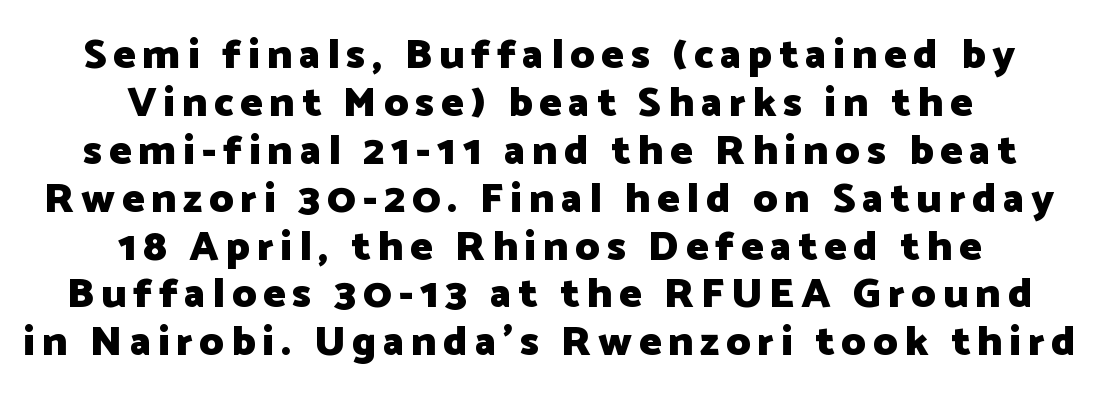
Q: Is the text bold? A: Yes.
Q: Is the text italic (slanted)? A: No, it is upright.
Q: Is the typeface a serif or a sans-serif typeface? A: Sans-serif.
Q: Is the text underlined? A: No.
Q: How is the paragraph aligned? A: Centered.
Q: Is the spacing between lines tight, normal or loose? A: Tight.
Q: Width (condensed, normal, or wide)? A: Normal.
Q: Stroke contrast? A: Low.
Q: x-height? A: Medium.
Q: Monospaced? A: No.
